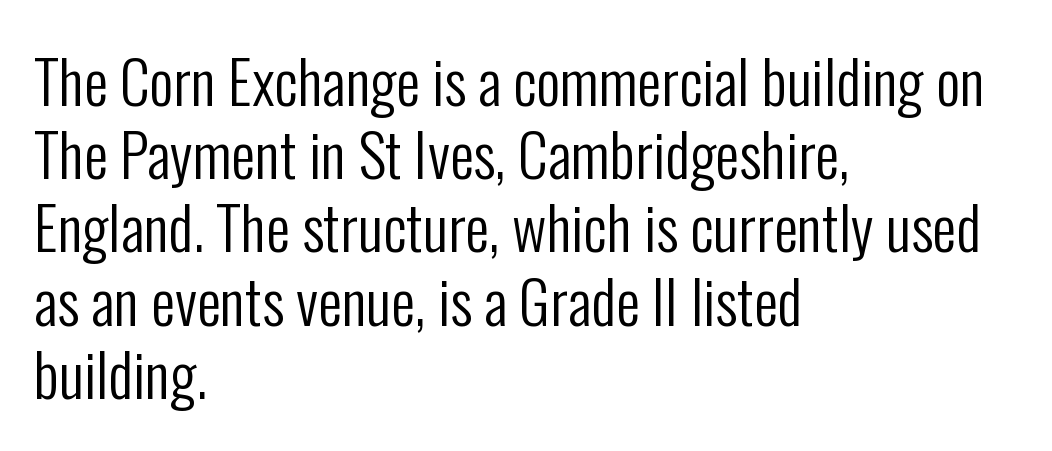
The letters advance in unequal steps, a hallmark of proportional type. Designer's note — italics off, roman on. Vertical stems look standard width or narrower in stroke. No word sits above an underline. The passage is arranged the way most books set body copy — flush left.
